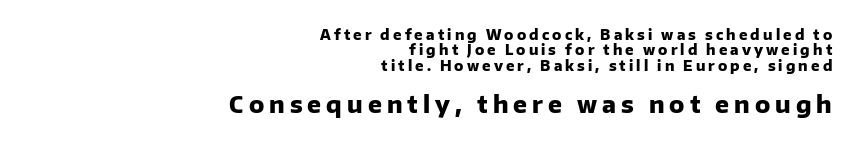
The typesetting leans heavy: a genuine bold. Decoration check: the copy has no underline. The passage shown has open, widely tracked lettering throughout. Leading is clearly below the norm, producing a dense column. Small over large — that's the arrangement of the two blocks here. The axis of the letterforms is exactly vertical.
